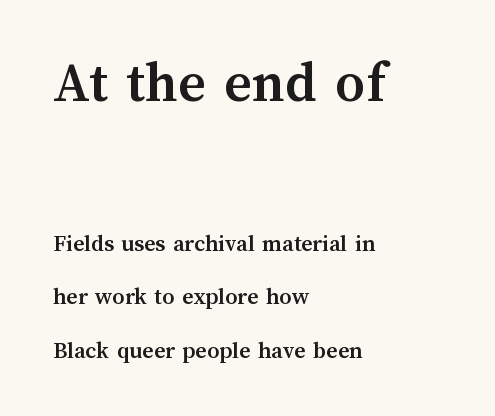
The image shows 59 px semibold type, upright; set left-aligned, loose line spacing (2.22x), normal letter spacing, not underlined; the first (top) block is 2.46x larger; medium stroke contrast and a medium x-height.
